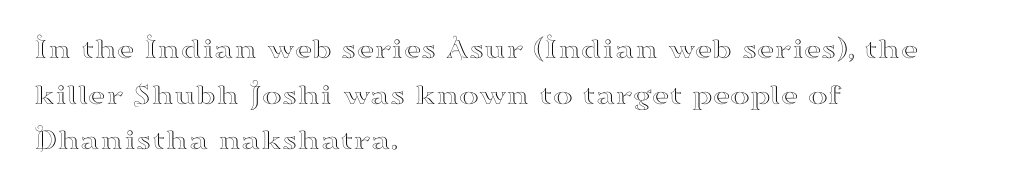
Q: Is the text italic (slanted)? A: No, it is upright.
Q: Is the typeface a serif or a sans-serif typeface? A: Serif.
Q: Is the text underlined? A: No.
Q: How is the paragraph aligned? A: Left-aligned.
Q: Is the spacing between letters normal or unusually wide? A: Normal.
Q: Is the spacing between lines tight, normal or loose? A: Normal.
Q: Width (condensed, normal, or wide)? A: Wide.
Q: Stroke contrast? A: High.
Q: x-height? A: Small.
Q: Monospaced? A: No.
